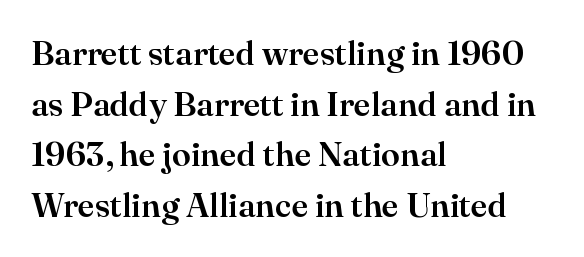
Q: Is the text italic (slanted)? A: No, it is upright.
Q: Is the typeface a serif or a sans-serif typeface? A: Serif.
Q: Is the text underlined? A: No.
Q: How is the paragraph aligned? A: Left-aligned.
Q: Is the spacing between letters normal or unusually wide? A: Normal.
Q: Is the spacing between lines tight, normal or loose? A: Normal.
Q: Width (condensed, normal, or wide)? A: Normal.
Q: Stroke contrast? A: High.
Q: x-height? A: Small.
Q: Monospaced? A: No.
